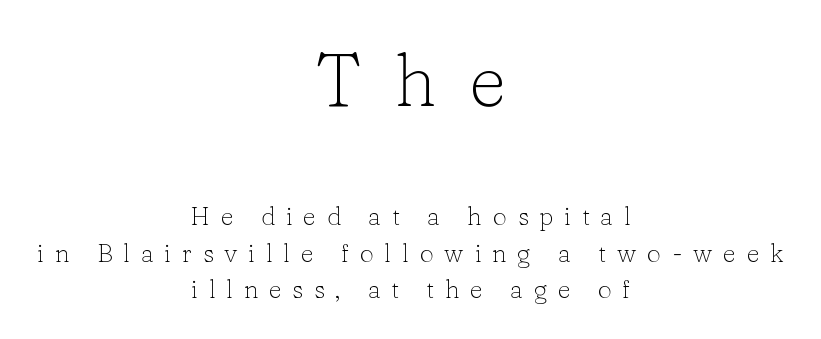
{"serif": "yes", "italic": "no", "bold": "no", "weight": "light", "width": "normal", "stroke_contrast": "low", "x_height": "medium", "monospaced": "no", "underline": "no", "align": "center", "line_spacing": "normal", "line_spacing_ratio": 1.46, "letter_spacing": "wide", "letter_spacing_em": 0.43, "larger_block": "first", "size_ratio": 2.96, "glyph_px": 74}
